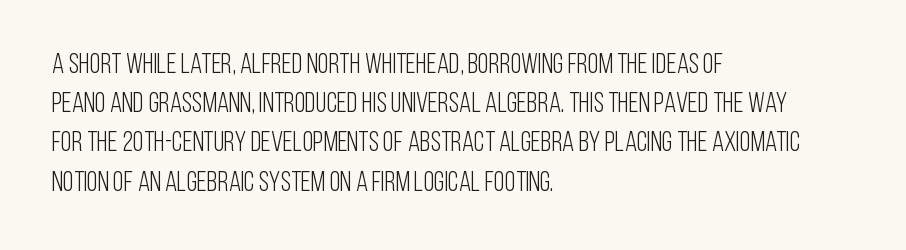
Nobody touched the tracking dial on this one. The gap between lines stays unmarked. The passage shown stacks its lines at a standard gap. Summary of weight: not heavy and not bold.
